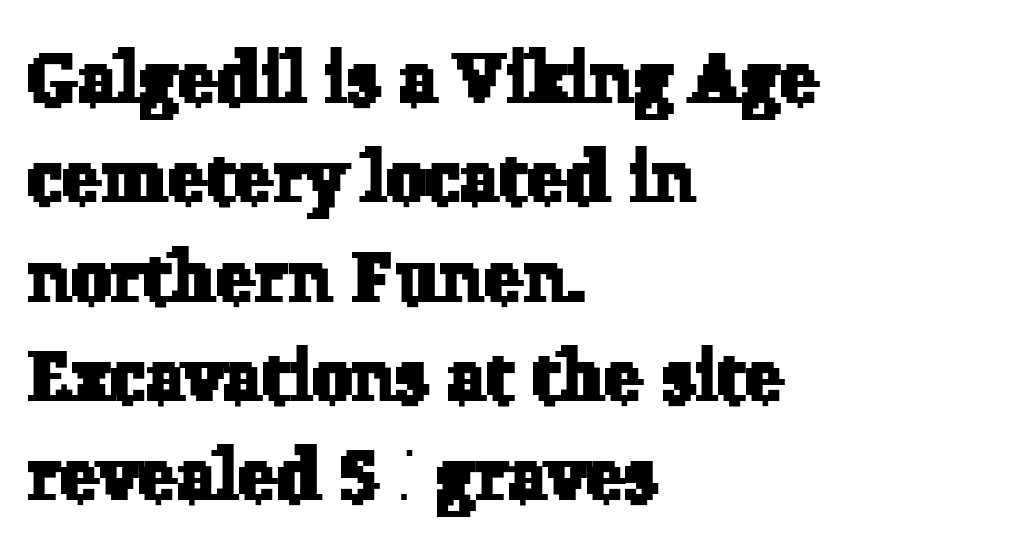
The image shows 72 px serif type; set left-aligned, normal line spacing (1.38x), normal letter spacing, not underlined; low stroke contrast and a medium x-height.
